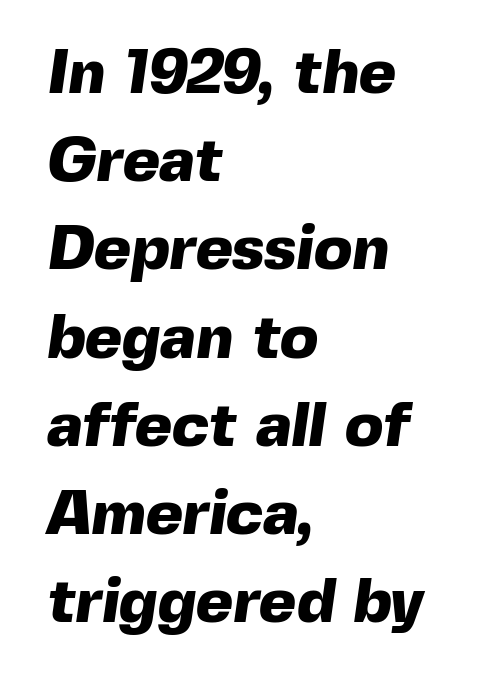
{"serif": "no", "bold": "yes", "weight": "heavy", "width": "normal", "x_height": "medium", "monospaced": "no", "underline": "no", "align": "left", "line_spacing": "normal", "line_spacing_ratio": 1.4, "letter_spacing": "normal", "letter_spacing_em": 0.0, "glyph_px": 63}
